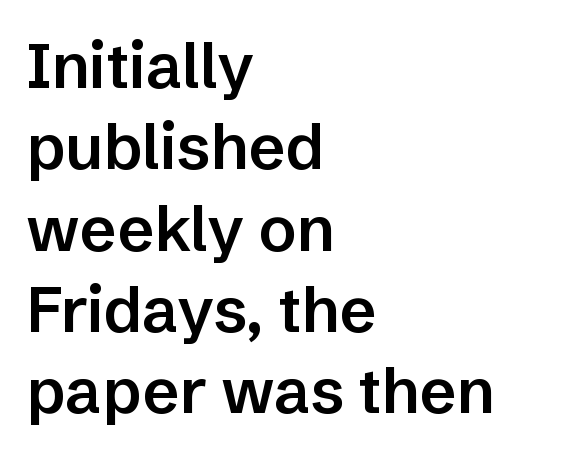
Compared with typical paragraphs, the rows here are spaced about the same. To sum up the face: it is a sans, with no serifs. These lines were composed using upright roman letters. Is the block centered? No — it sits flush against the left margin. The letterforms sit shoulder to shoulder at normal distance.
